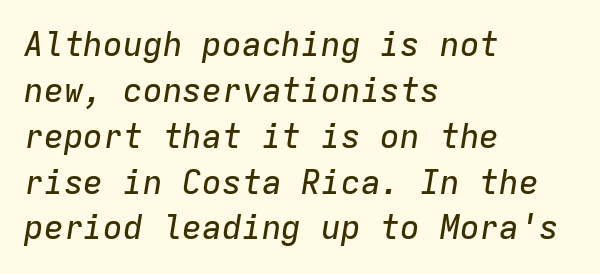
{"italic": "yes", "lean": "right", "slant_degrees": 9, "width": "normal", "stroke_contrast": "low", "x_height": "medium", "monospaced": "yes", "underline": "no", "align": "left", "line_spacing": "normal", "line_spacing_ratio": 1.39, "letter_spacing": "normal", "letter_spacing_em": 0.0, "glyph_px": 33}
